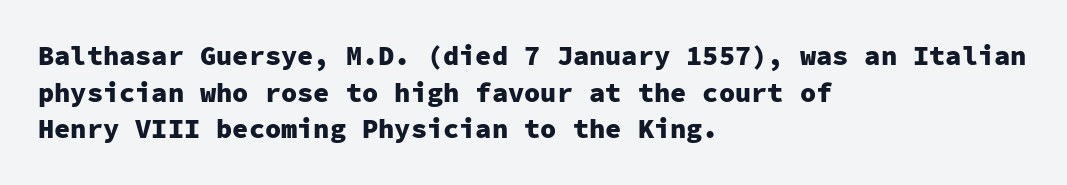
Casual observation: everything's shoved over to the left. Look at the tracking — it's just the regular setting, nothing added. The rendering uses a moderate line-height, typical for paragraphs. Decoration check: the copy has no underline. The face used here has the dense, thick strokes of a bold. The typography opts for an upright posture over an oblique one.
